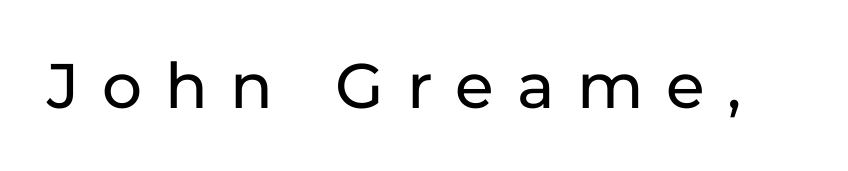
{"serif": "no", "italic": "no", "width": "normal", "stroke_contrast": "low", "x_height": "medium", "monospaced": "no", "underline": "no", "letter_spacing": "wide", "letter_spacing_em": 0.36, "glyph_px": 63}
